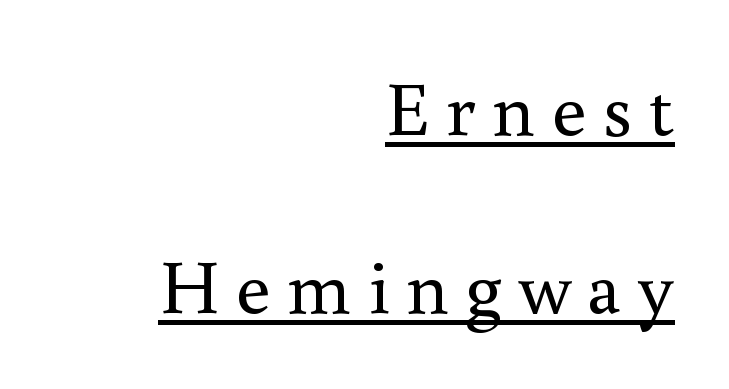
This rendering widens character spacing well past its baseline value. Weight: not bold — regular or lighter. Vertically, the passage feels expansive, rows floating well apart. Decoration check: the copy is underlined. Italic? Not at all — the glyphs are vertical. Character widths vary here, with narrow letters taking less room than wide ones.
